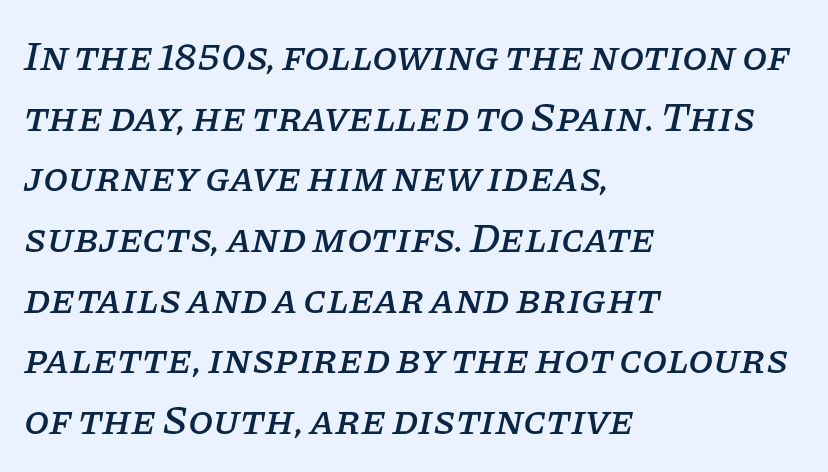
{"serif": "yes", "italic": "yes", "lean": "right", "slant_degrees": 11, "width": "normal", "stroke_contrast": "low", "x_height": "large", "monospaced": "no", "underline": "no", "align": "left", "line_spacing": "normal", "line_spacing_ratio": 1.48, "letter_spacing": "normal", "letter_spacing_em": 0.0, "glyph_px": 41}
